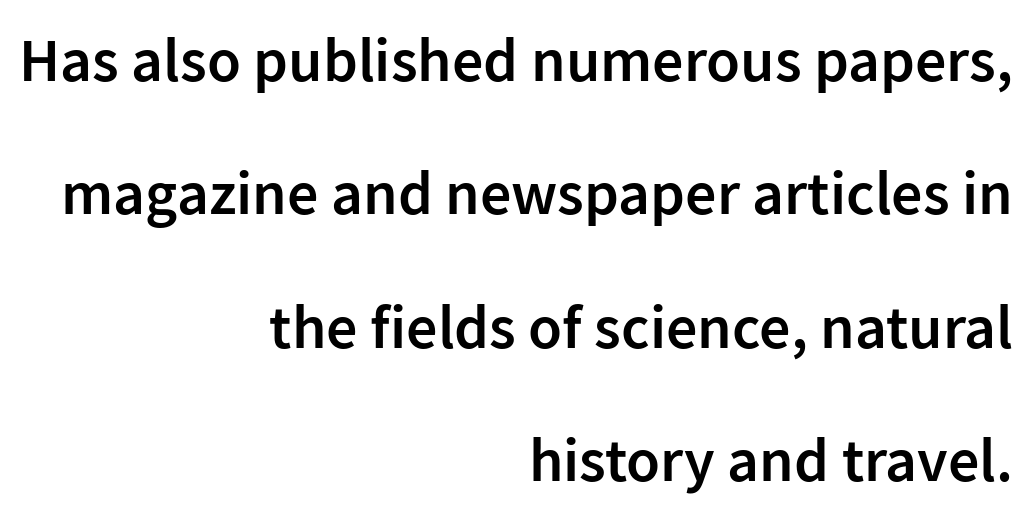
The image shows 62 px semibold sans-serif type, upright; set right-aligned, loose line spacing (2.15x), normal letter spacing, not underlined; low stroke contrast and a medium x-height.
